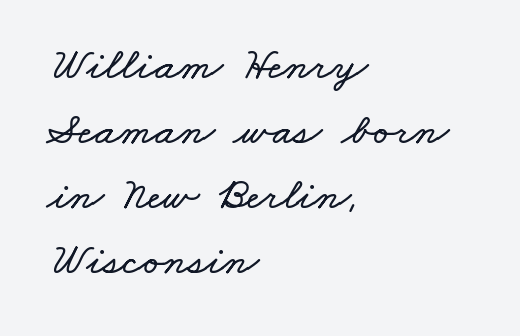
Q: Is the text underlined? A: No.
Q: How is the paragraph aligned? A: Left-aligned.
Q: Is the spacing between letters normal or unusually wide? A: Normal.
Q: Is the spacing between lines tight, normal or loose? A: Normal.
Q: Width (condensed, normal, or wide)? A: Wide.
Q: Stroke contrast? A: Low.
Q: x-height? A: Small.
Q: Monospaced? A: No.
